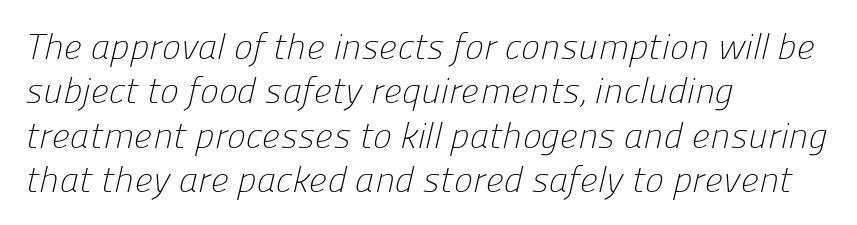
Q: Is the text bold? A: No.
Q: Is the typeface a serif or a sans-serif typeface? A: Sans-serif.
Q: Is the text underlined? A: No.
Q: How is the paragraph aligned? A: Left-aligned.
Q: Is the spacing between letters normal or unusually wide? A: Normal.
Q: Width (condensed, normal, or wide)? A: Normal.
Q: Stroke contrast? A: Low.
Q: x-height? A: Medium.
Q: Monospaced? A: No.
